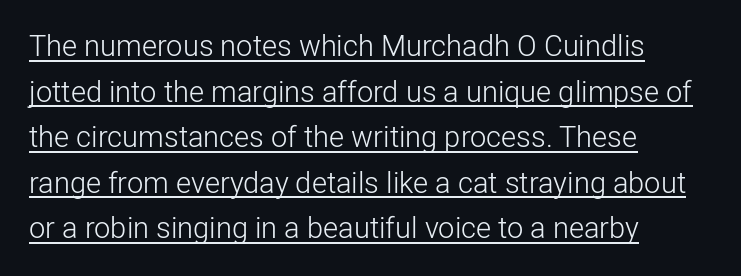
The image shows 29 px light sans-serif type, upright; set left-aligned, normal line spacing (1.57x), normal letter spacing, underlined; low stroke contrast and a medium x-height.
